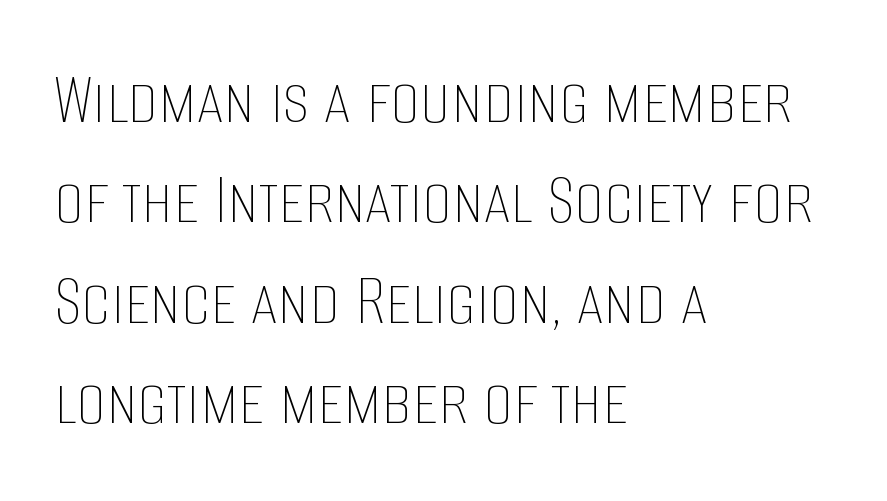
Q: Is the text bold? A: No.
Q: Is the text italic (slanted)? A: No, it is upright.
Q: Is the text underlined? A: No.
Q: How is the paragraph aligned? A: Left-aligned.
Q: Is the spacing between letters normal or unusually wide? A: Normal.
Q: Is the spacing between lines tight, normal or loose? A: Normal.
Q: Width (condensed, normal, or wide)? A: Condensed.
Q: Stroke contrast? A: Low.
Q: x-height? A: Large.
Q: Monospaced? A: No.
